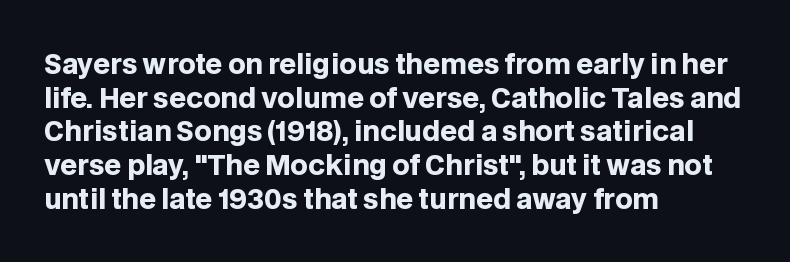
The image shows 27 px bold type, upright; set left-aligned, normal line spacing (1.25x), normal letter spacing, not underlined.
